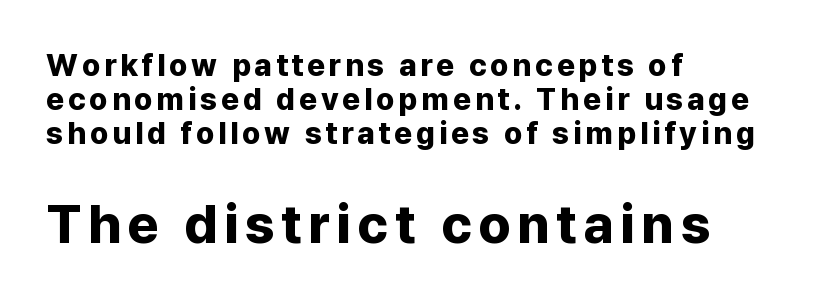
{"serif": "no", "italic": "no", "bold": "yes", "weight": "bold", "width": "normal", "stroke_contrast": "low", "x_height": "medium", "monospaced": "no", "underline": "no", "align": "left", "line_spacing": "tight", "line_spacing_ratio": 1.1, "larger_block": "second", "size_ratio": 1.74, "glyph_px": 54}
